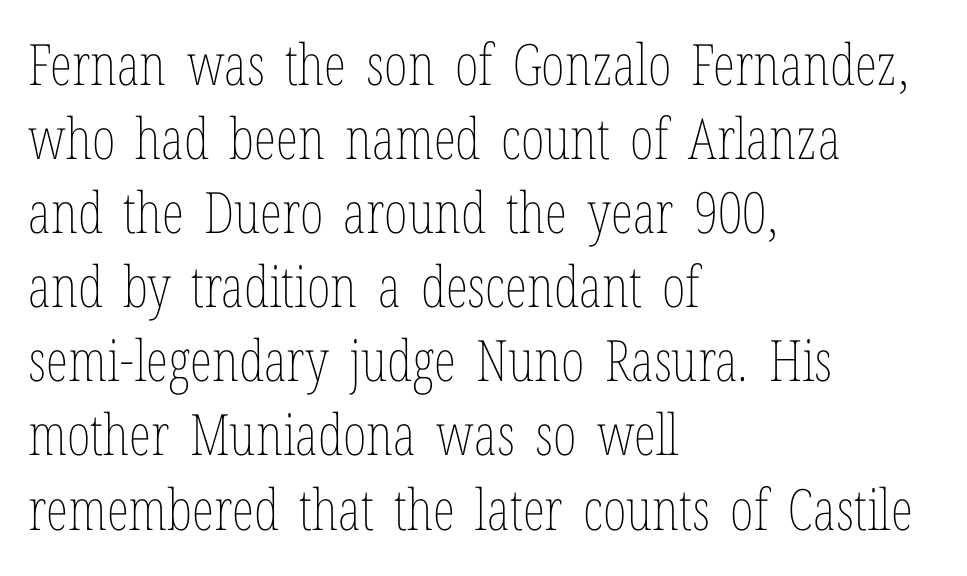
Q: Is the text bold? A: No.
Q: Is the text italic (slanted)? A: No, it is upright.
Q: Is the text underlined? A: No.
Q: How is the paragraph aligned? A: Left-aligned.
Q: Is the spacing between letters normal or unusually wide? A: Normal.
Q: Is the spacing between lines tight, normal or loose? A: Normal.
Q: Width (condensed, normal, or wide)? A: Condensed.
Q: Stroke contrast? A: Low.
Q: x-height? A: Medium.
Q: Monospaced? A: No.
